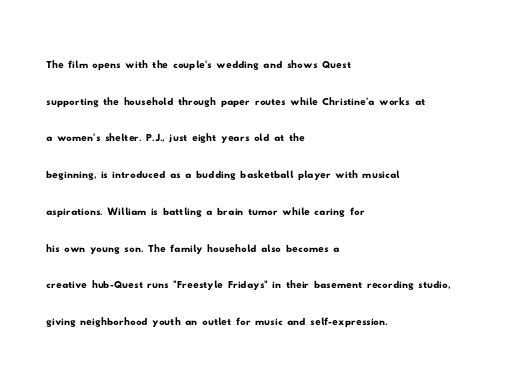
The image shows 27 px text type; set left-aligned, normal line spacing (1.36x), normal letter spacing, not underlined.
